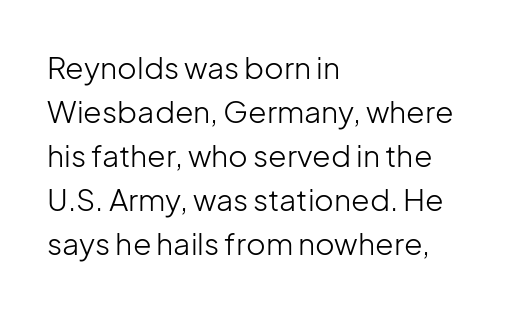
Q: Is the text bold? A: No.
Q: Is the text italic (slanted)? A: No, it is upright.
Q: Is the typeface a serif or a sans-serif typeface? A: Sans-serif.
Q: Is the text underlined? A: No.
Q: How is the paragraph aligned? A: Left-aligned.
Q: Is the spacing between letters normal or unusually wide? A: Normal.
Q: Is the spacing between lines tight, normal or loose? A: Normal.
Q: Width (condensed, normal, or wide)? A: Normal.
Q: Stroke contrast? A: Low.
Q: x-height? A: Medium.
Q: Monospaced? A: No.
